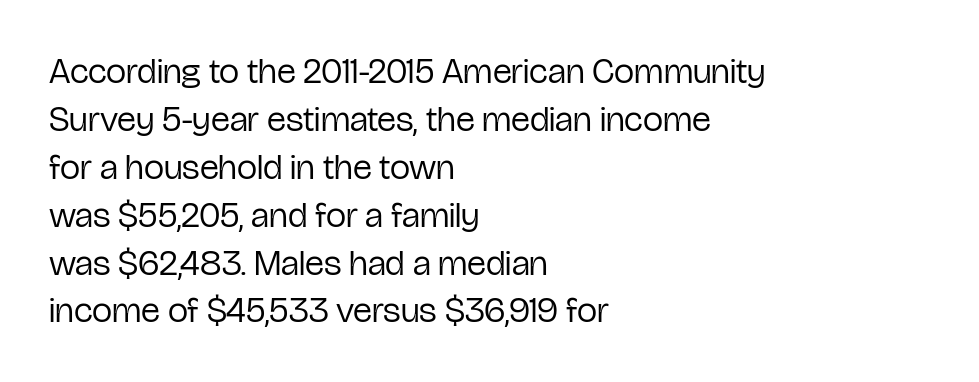
The image shows 36 px regular-weight, condensed sans-serif type, upright; set left-aligned, normal line spacing (1.33x), normal letter spacing, not underlined; low stroke contrast and a medium x-height.
